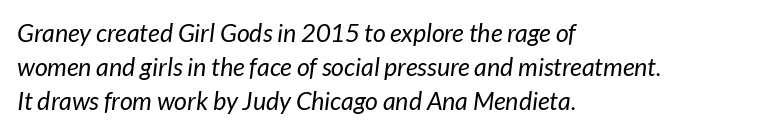
The image shows 25 px text type, italic (leaning right); set left-aligned, normal line spacing (1.37x), normal letter spacing, not underlined.
